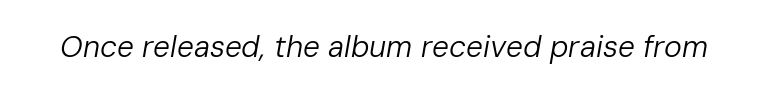
The image shows 30 px regular-weight type, italic (leaning right); set normal letter spacing, not underlined; low stroke contrast and a medium x-height.
